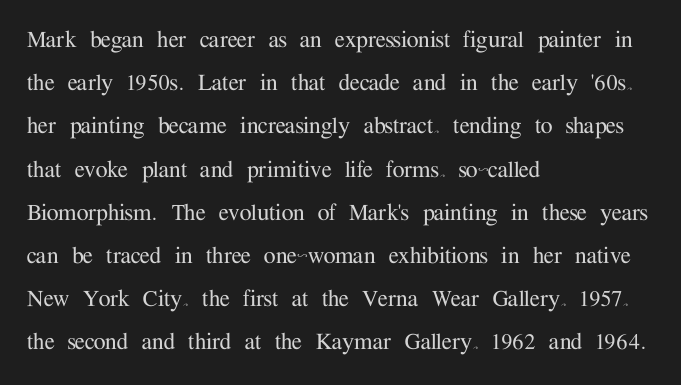
{"italic": "no", "underline": "no", "align": "left", "line_spacing": "normal", "line_spacing_ratio": 1.6, "letter_spacing": "normal", "letter_spacing_em": 0.0, "glyph_px": 27}
